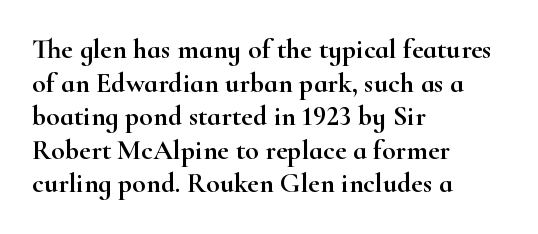
{"serif": "yes", "italic": "no", "width": "wide", "stroke_contrast": "high", "x_height": "small", "monospaced": "no", "underline": "no", "align": "left", "line_spacing_ratio": 1.2, "letter_spacing": "normal", "letter_spacing_em": 0.0, "glyph_px": 28}
